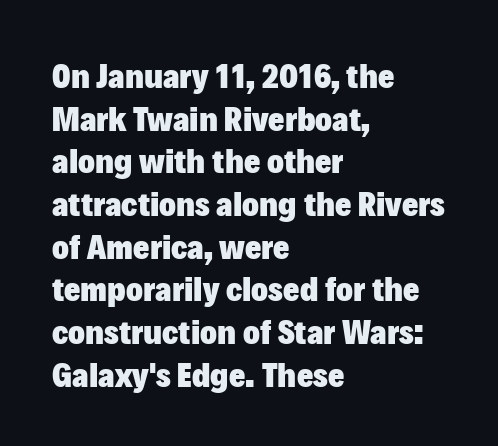
Q: Is the text bold? A: Yes.
Q: Is the text italic (slanted)? A: No, it is upright.
Q: Is the typeface a serif or a sans-serif typeface? A: Sans-serif.
Q: Is the text underlined? A: No.
Q: How is the paragraph aligned? A: Left-aligned.
Q: Is the spacing between letters normal or unusually wide? A: Normal.
Q: Width (condensed, normal, or wide)? A: Normal.
Q: Stroke contrast? A: Low.
Q: x-height? A: Medium.
Q: Monospaced? A: No.
